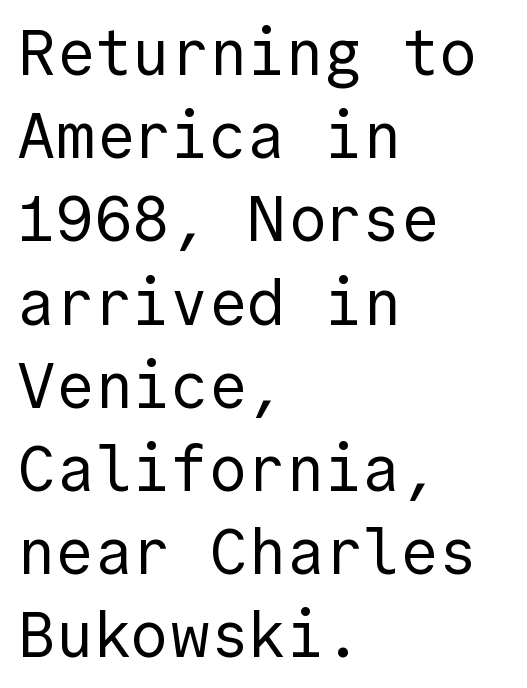
The image shows 64 px regular-weight sans-serif type, upright; set left-aligned, normal line spacing (1.3x), normal letter spacing, not underlined; a medium x-height.
